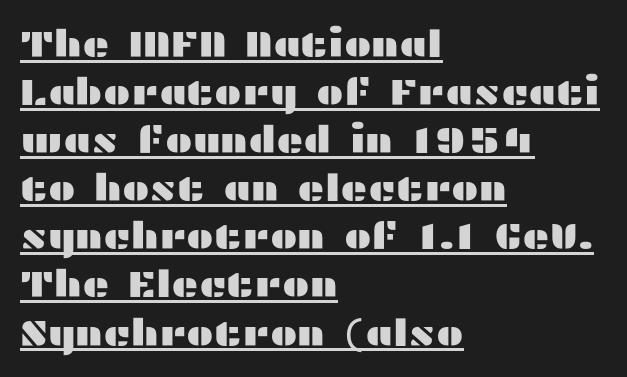
Style check: upright. In designer terms, the underline attribute is active on this setting. These lines stack with their left ends in a neat column. Default kerning and tracking; the words read as compact shapes. Here the designer chose a conventional face with non-uniform glyph widths.
